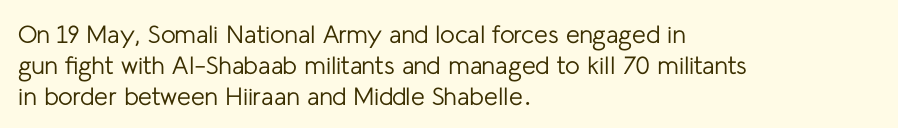
A light-to-regular cut is what we see here. Clear beneath every line of the passage. Vertical strokes here are truly vertical. The passage shown has conventional tracking throughout. Leftover space on each line is placed entirely after the last word.
